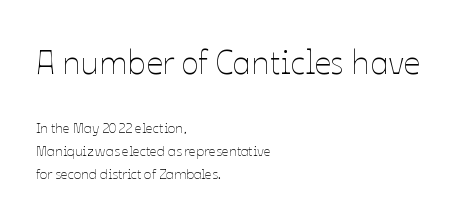
The image shows 33 px thin type, upright; set left-aligned, normal line spacing (1.65x), normal letter spacing, not underlined; the first (top) block is 2.36x larger; low stroke contrast and a medium x-height.
